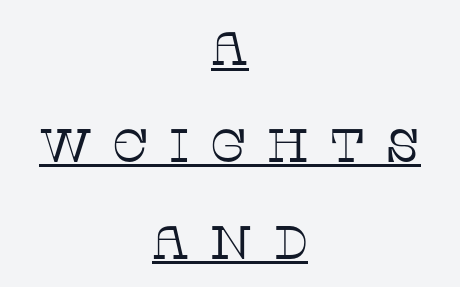
The image shows 47 px thin serif type, upright; set centered, loose line spacing (2.06x), unusually wide letter spacing (+0.41 em), underlined; low stroke contrast and a large x-height.
